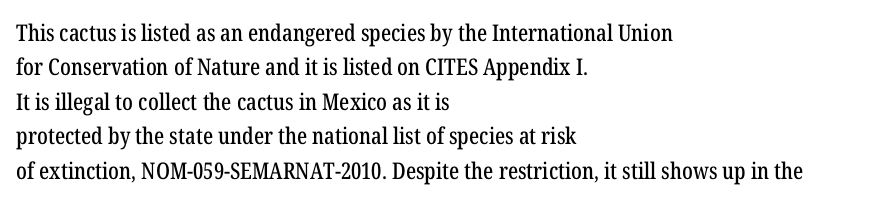
{"italic": "no", "underline": "no", "align": "left", "line_spacing": "normal", "line_spacing_ratio": 1.5, "letter_spacing": "normal", "letter_spacing_em": 0.0, "glyph_px": 23}
